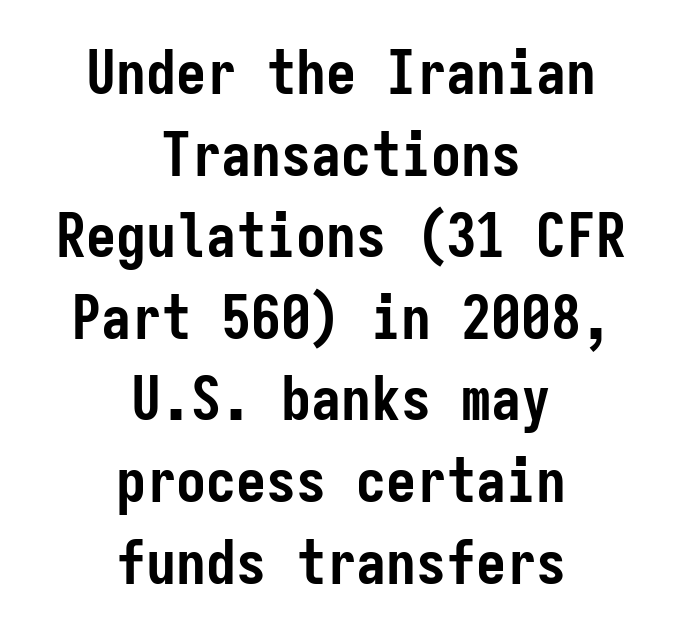
Q: Is the text bold? A: Yes.
Q: Is the text italic (slanted)? A: No, it is upright.
Q: Is the typeface a serif or a sans-serif typeface? A: Sans-serif.
Q: Is the text underlined? A: No.
Q: How is the paragraph aligned? A: Centered.
Q: Is the spacing between letters normal or unusually wide? A: Normal.
Q: Is the spacing between lines tight, normal or loose? A: Normal.
Q: Width (condensed, normal, or wide)? A: Condensed.
Q: Stroke contrast? A: Low.
Q: x-height? A: Medium.
Q: Monospaced? A: Yes.
